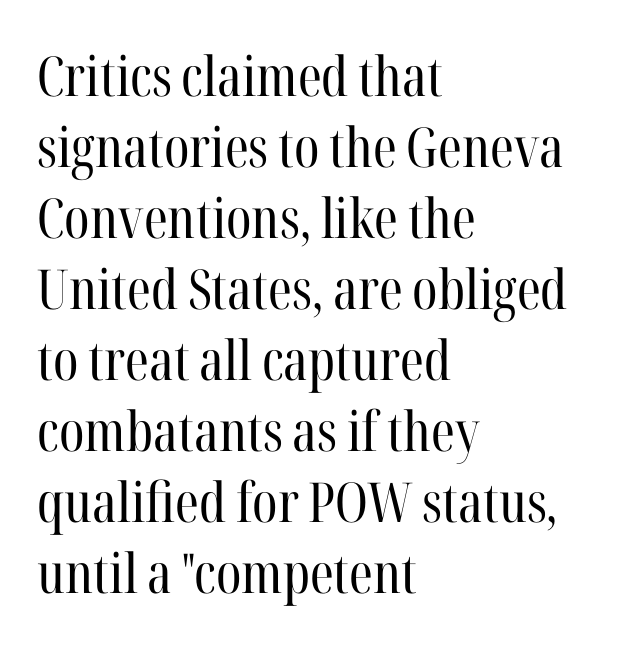
Here the designer chose a conventional face with non-uniform glyph widths. Is there any slant? The stems are plumb. Stroke thickness stays within the range of a standard reading face or lighter. The typeface chosen for these lines features serifs.
